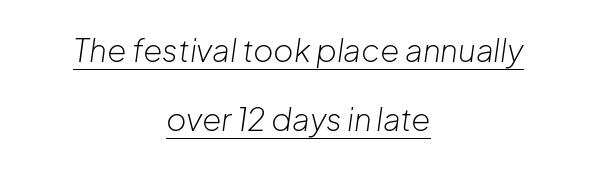
The typesetter chose a symmetrical, centered arrangement here. The vertical gap from one line to the next is large. Varying glyph widths throughout — classic text-font behaviour. Tracking here is standard; glyphs follow each other at the usual distance. The letterforms sit at book weight or below. Looks like someone drew a line under every word here.
